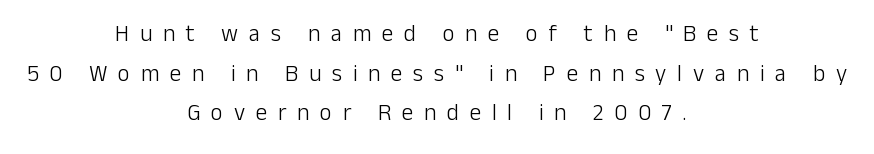
The image shows 23 px text type, upright; set centered, line spacing 1.72x, unusually wide letter spacing (+0.47 em), not underlined.
